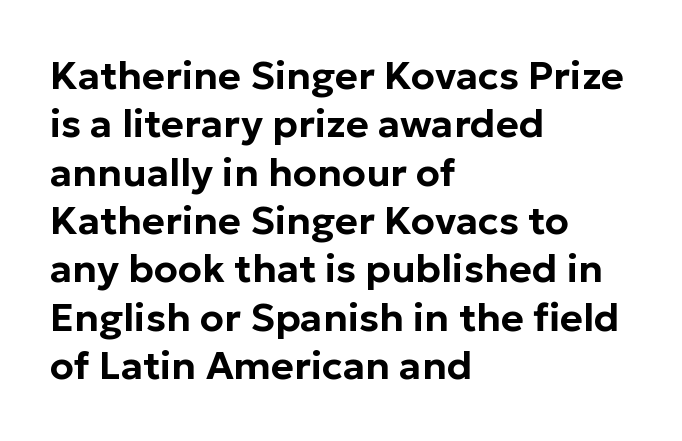
Looks like regular typesetting: each glyph gets only the width it needs. These lines stack with their left ends in a neat column. The letters carry no serifs — their stems end cleanly without finishing strokes. Every character sits straight up, as roman type does. Short note: letters normally spaced.
